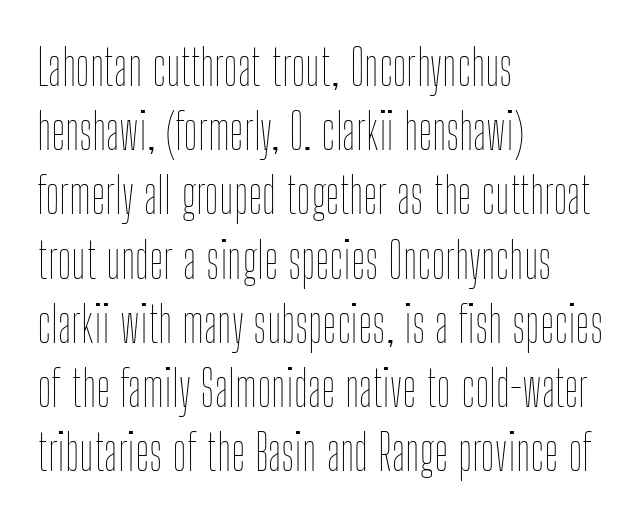
In terms of leading, this rendering sits right in the middle. This sample uses an upright cut, with every glyph sitting square on the baseline. Looks like regular typesetting: each glyph gets only the width it needs. In CSS terms this would be text-align: left. This is not heavy type; no bold has been used. Check under the words: just untouched page.
